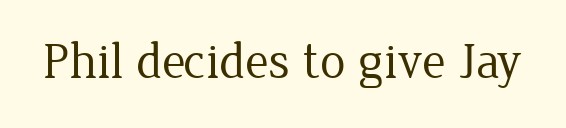
The image shows 51 px regular-weight serif type, upright; set normal letter spacing, not underlined; low stroke contrast and a medium x-height.
